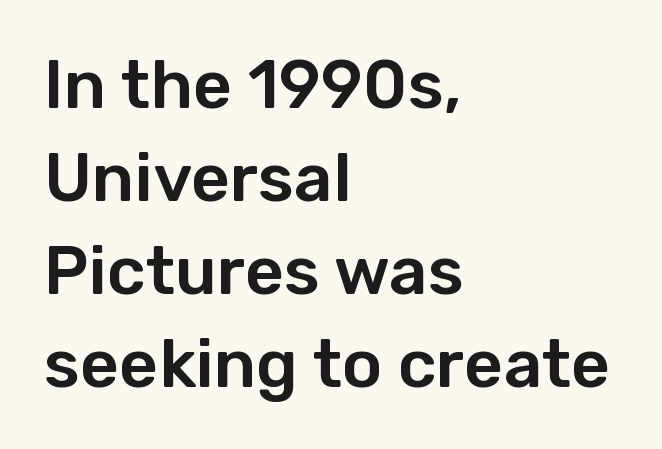
Look at the bottom of the vertical strokes: they stop flat, with no serifs. The type is set solid horizontally, with unmodified tracking. Line beginnings align vertically; line endings do not. Rows of type keep a routine distance in the vertical direction.
